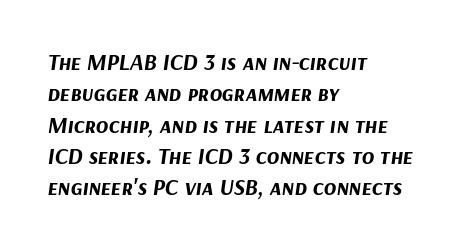
The face used here has a pronounced slope to its letters. The passage shown is emphatically bold. The gap between lines stays unmarked. Inter-character spacing is left at the font's built-in metrics. Honestly, the row spacing looks completely unremarkable.
